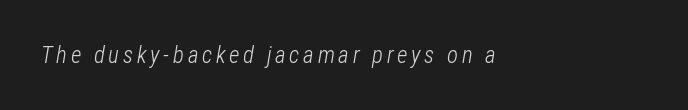
{"italic": "yes", "lean": "right", "slant_degrees": 12, "bold": "no", "underline": "no", "glyph_px": 23}
